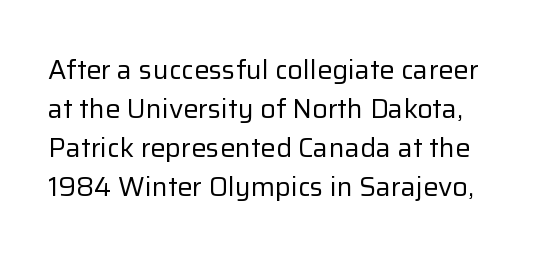
Q: Is the text bold? A: No.
Q: Is the text italic (slanted)? A: No, it is upright.
Q: Is the text underlined? A: No.
Q: Is the spacing between letters normal or unusually wide? A: Normal.
Q: Is the spacing between lines tight, normal or loose? A: Normal.
